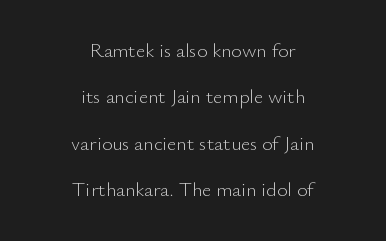
These lines stack symmetrically, like a column narrowing and widening about its center. No letter is thick-stroked: the sample isn't bold. The letters stand upright; this is a roman face. Each new line begins a long way beneath the previous one. Look at the tracking — it's just the regular setting, nothing added.
